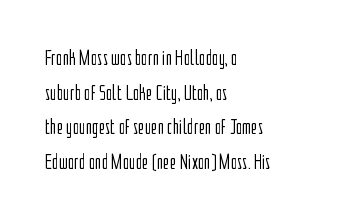
Q: Is the text bold? A: No.
Q: Is the text italic (slanted)? A: No, it is upright.
Q: Is the text underlined? A: No.
Q: How is the paragraph aligned? A: Left-aligned.
Q: Is the spacing between letters normal or unusually wide? A: Normal.
Q: Is the spacing between lines tight, normal or loose? A: Normal.
